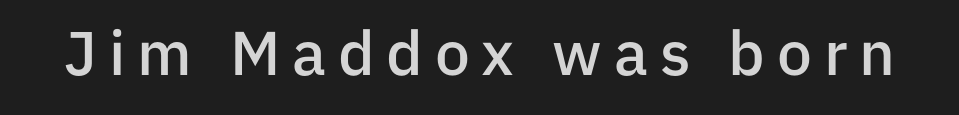
The image shows 62 px semibold sans-serif type, upright; set not underlined; low stroke contrast and a medium x-height.
